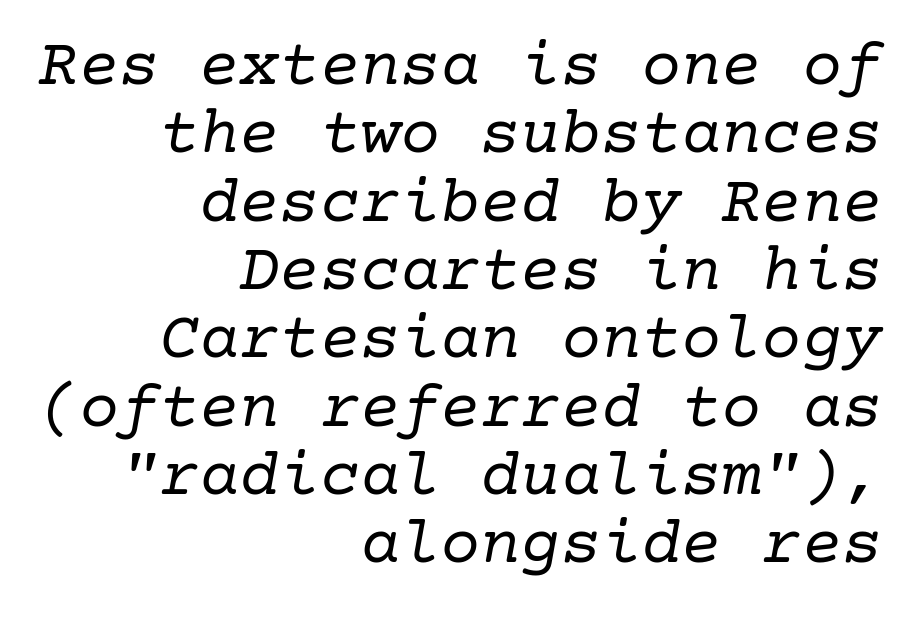
The image shows 67 px regular-weight serif type, italic (leaning right); set right-aligned, tight line spacing (1.02x), normal letter spacing, not underlined; low stroke contrast and a medium x-height.
